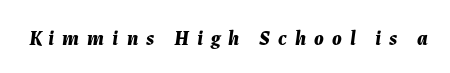
Q: Is the text bold? A: Yes.
Q: Is the text italic (slanted)? A: Yes, it leans right by about 7 degrees.
Q: Is the text underlined? A: No.
Q: Is the spacing between letters normal or unusually wide? A: Unusually wide.
